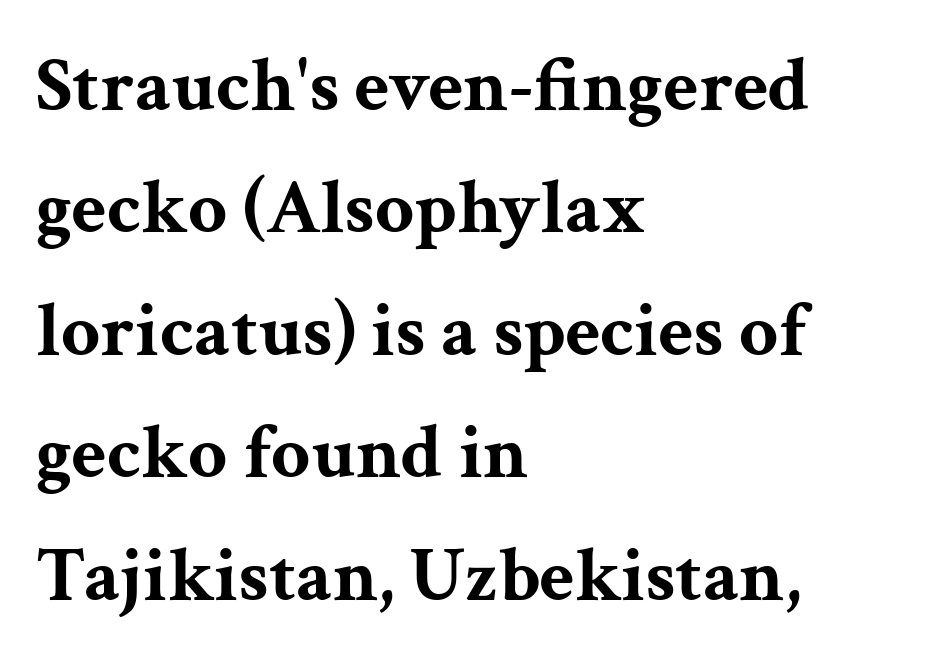
{"serif": "yes", "italic": "no", "bold": "yes", "weight": "bold", "width": "wide", "stroke_contrast": "medium", "x_height": "medium", "monospaced": "no", "underline": "no", "align": "left", "line_spacing": "normal", "line_spacing_ratio": 1.59, "letter_spacing": "normal", "letter_spacing_em": 0.0, "glyph_px": 77}
